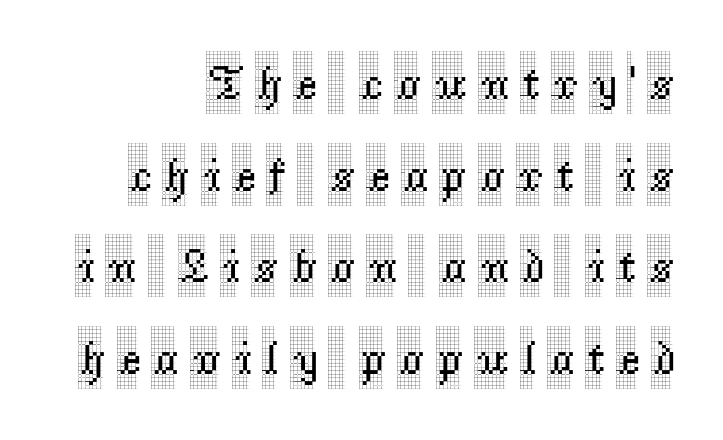
The paragraph shown leans on its right margin. The block of text is sparse from top to bottom, with ample space between rows. A bare baseline throughout the passage. Short note: letters widely spaced. The letters stand straight up with perfectly vertical stems. Looks like regular typesetting: each glyph gets only the width it needs.
